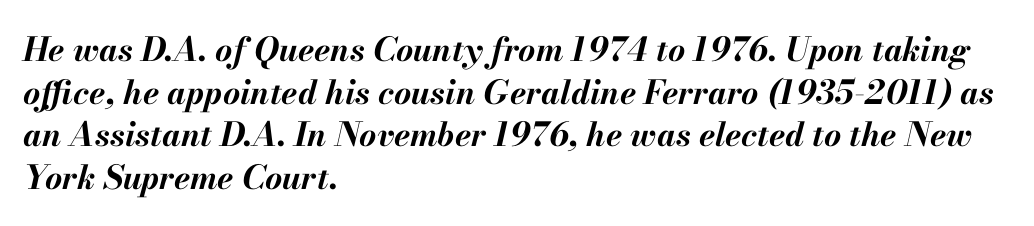
Q: Is the text bold? A: Yes.
Q: Is the text italic (slanted)? A: Yes, it leans right by about 13 degrees.
Q: Is the text underlined? A: No.
Q: How is the paragraph aligned? A: Left-aligned.
Q: Is the spacing between letters normal or unusually wide? A: Normal.
Q: Is the spacing between lines tight, normal or loose? A: Normal.
Q: Width (condensed, normal, or wide)? A: Normal.
Q: Stroke contrast? A: Medium.
Q: x-height? A: Small.
Q: Monospaced? A: No.
